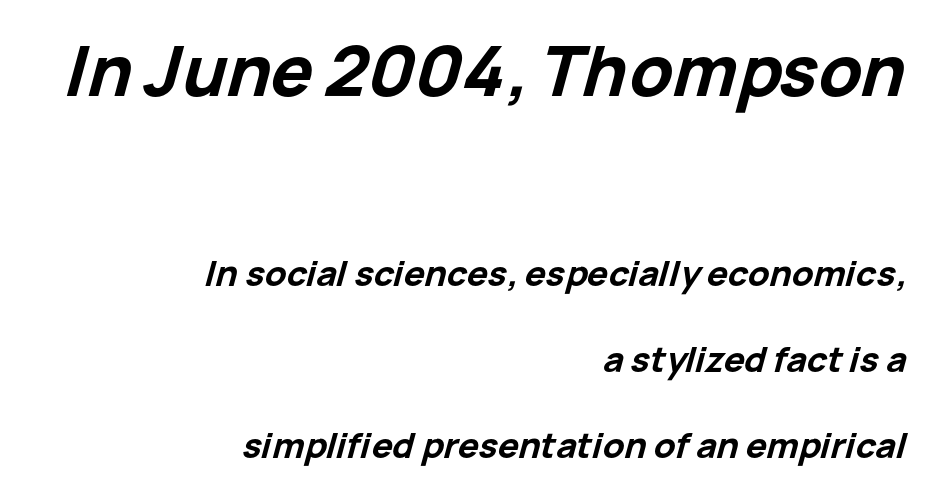
The space directly below the letters is spotless. Honestly, the letter spacing is just normal — you wouldn't notice it. A great deal of white space separates one row of letters from the next. On the weight axis this lands at bold, roughly 700. Proportional: the letters do not fall into vertical columns.
